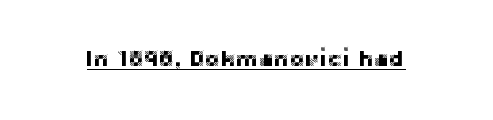
Q: Is the text italic (slanted)? A: No, it is upright.
Q: Is the text underlined? A: Yes.
Q: Is the spacing between letters normal or unusually wide? A: Normal.
